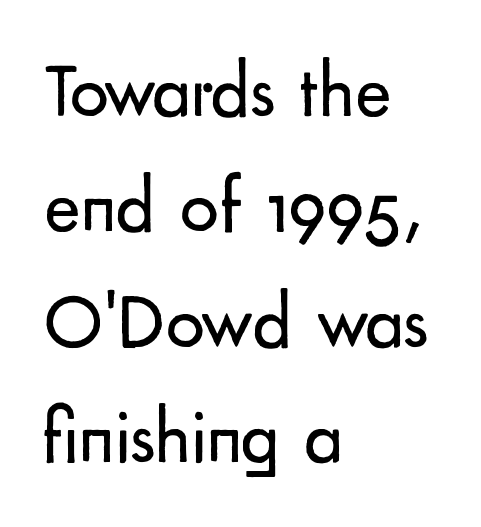
The image shows 77 px regular-weight sans-serif type, upright; set left-aligned, normal line spacing (1.5x), normal letter spacing, not underlined; low stroke contrast and a small x-height.
